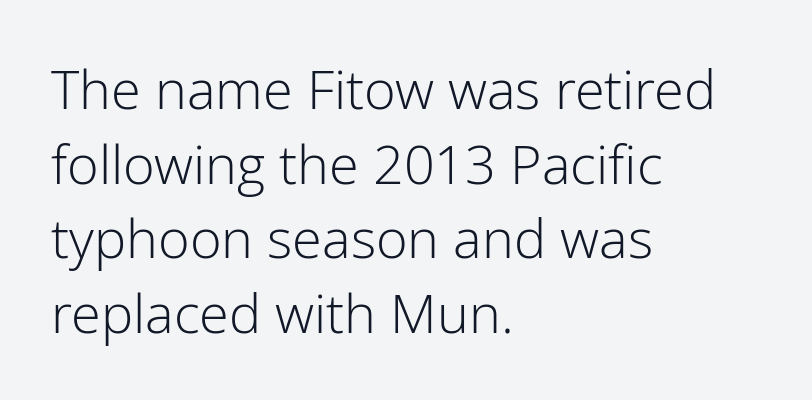
Heaviness? Minimal to ordinary, like unemphasized prose. Think of a printed novel: that variable character pitch is what you see here. Examine the stroke ends and you'll find no serifs. The lines sit at an ordinary, default distance from one another. Reading down the block, your eye returns to a fixed left position each line. Students, note that the glyphs here touch the page at normal intervals.
